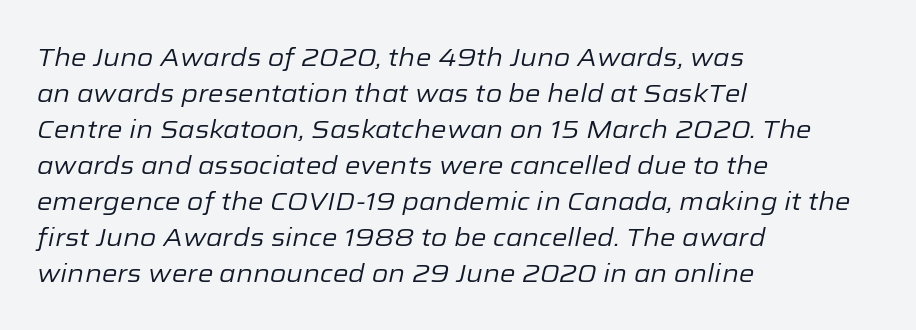
The image shows 25 px text type, italic (leaning right); set left-aligned, normal line spacing (1.44x), normal letter spacing, not underlined.
